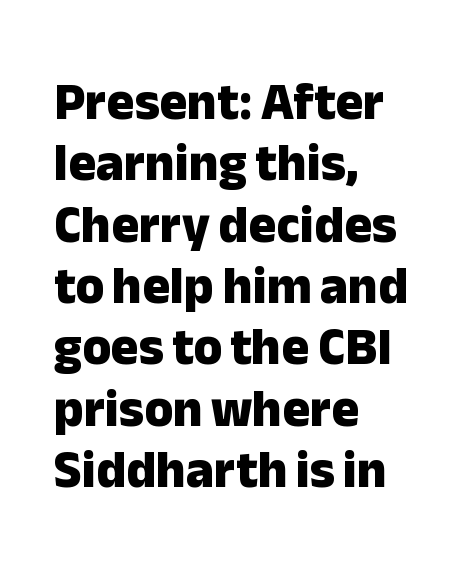
{"serif": "no", "italic": "no", "bold": "yes", "weight": "heavy", "width": "normal", "stroke_contrast": "low", "x_height": "medium", "monospaced": "no", "underline": "no", "align": "left", "line_spacing_ratio": 1.18, "letter_spacing": "normal", "letter_spacing_em": 0.0, "glyph_px": 52}
